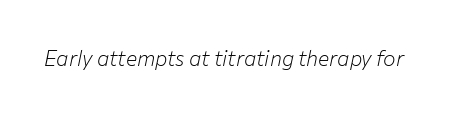
{"italic": "yes", "lean": "right", "slant_degrees": 12, "bold": "no", "underline": "no", "letter_spacing": "normal", "letter_spacing_em": 0.0, "glyph_px": 21}
